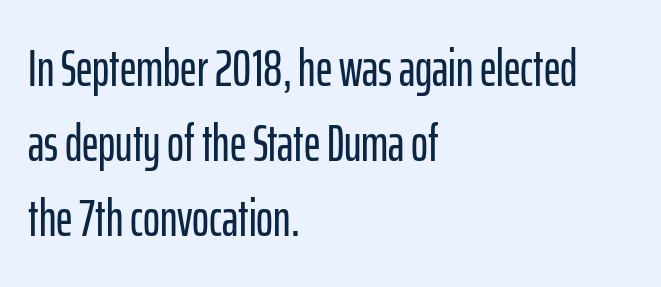
Q: Is the text italic (slanted)? A: No, it is upright.
Q: Is the typeface a serif or a sans-serif typeface? A: Sans-serif.
Q: Is the text underlined? A: No.
Q: How is the paragraph aligned? A: Left-aligned.
Q: Is the spacing between letters normal or unusually wide? A: Normal.
Q: Is the spacing between lines tight, normal or loose? A: Normal.
Q: Width (condensed, normal, or wide)? A: Condensed.
Q: Stroke contrast? A: Low.
Q: x-height? A: Medium.
Q: Monospaced? A: No.
